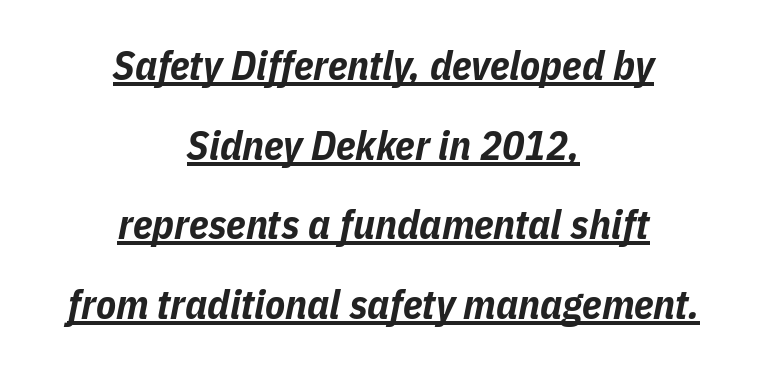
Q: Is the text bold? A: Yes.
Q: Is the text italic (slanted)? A: Yes, it leans right by about 11 degrees.
Q: Is the text underlined? A: Yes.
Q: How is the paragraph aligned? A: Centered.
Q: Is the spacing between letters normal or unusually wide? A: Normal.
Q: Is the spacing between lines tight, normal or loose? A: Loose.
Q: Width (condensed, normal, or wide)? A: Condensed.
Q: Stroke contrast? A: Low.
Q: x-height? A: Medium.
Q: Monospaced? A: No.
